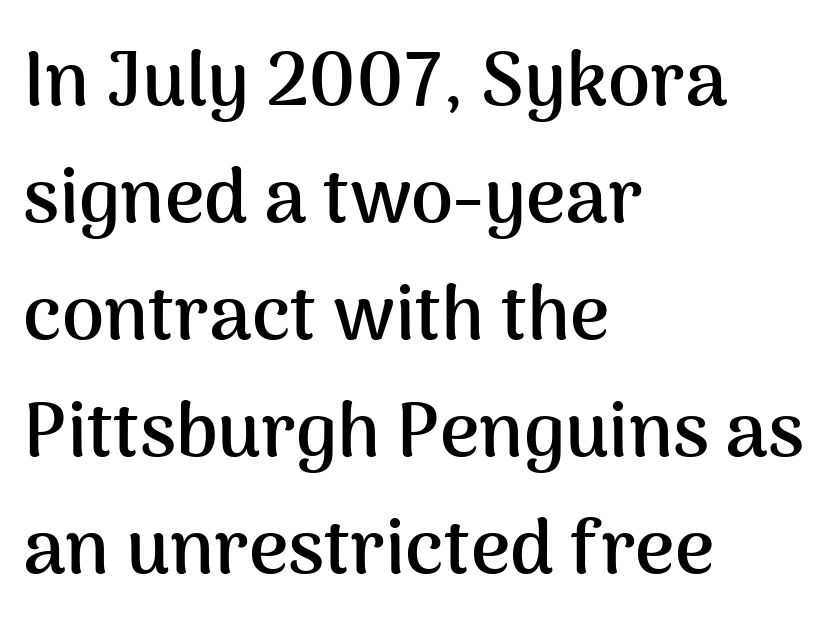
Q: Is the text bold? A: Yes.
Q: Is the text italic (slanted)? A: No, it is upright.
Q: Is the typeface a serif or a sans-serif typeface? A: Sans-serif.
Q: Is the text underlined? A: No.
Q: How is the paragraph aligned? A: Left-aligned.
Q: Is the spacing between letters normal or unusually wide? A: Normal.
Q: Is the spacing between lines tight, normal or loose? A: Normal.
Q: Width (condensed, normal, or wide)? A: Normal.
Q: Stroke contrast? A: Medium.
Q: x-height? A: Medium.
Q: Monospaced? A: No.
